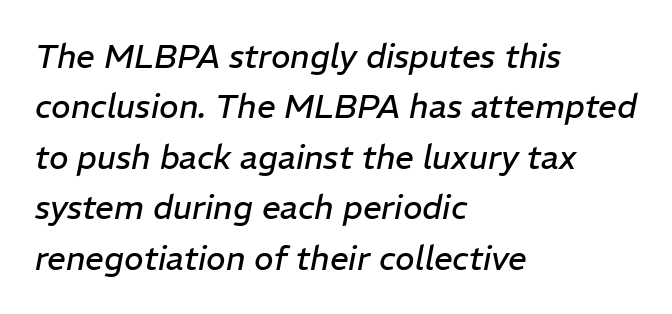
{"italic": "yes", "lean": "right", "slant_degrees": 11, "bold": "no", "weight": "regular", "width": "normal", "stroke_contrast": "low", "x_height": "medium", "monospaced": "no", "underline": "no", "align": "left", "line_spacing": "normal", "line_spacing_ratio": 1.53, "letter_spacing": "normal", "letter_spacing_em": 0.0, "glyph_px": 33}
